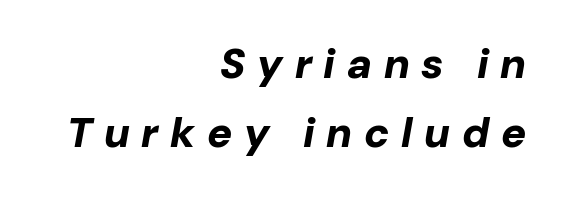
The image shows 42 px bold type, italic (leaning right); set right-aligned, normal line spacing (1.65x), unusually wide letter spacing (+0.28 em), not underlined; low stroke contrast and a medium x-height.
